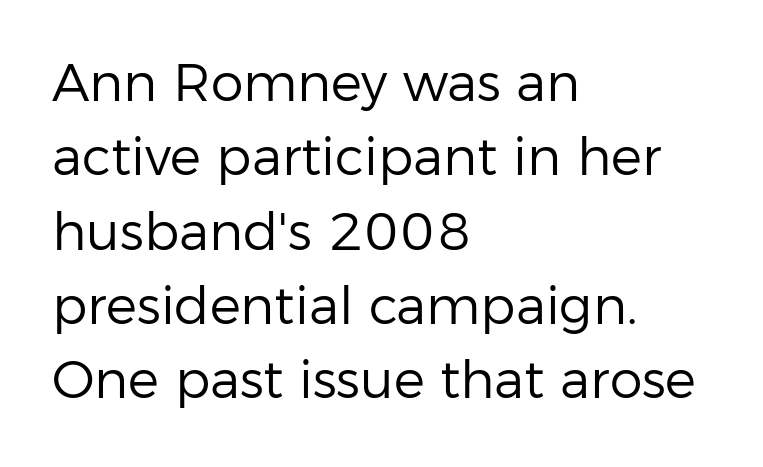
Descenders hang freely into open space. Successive baselines arrive at the customary interval. The rag falls on the right side of this text block. Each stroke keeps to a modest, everyday thickness or less. Ascenders rise straight up at ninety degrees. Here the designer chose a conventional face with non-uniform glyph widths.
